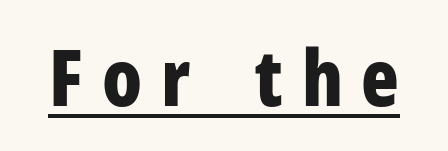
The image shows 78 px bold, condensed sans-serif type, upright; set unusually wide letter spacing (+0.24 em), underlined; low stroke contrast and a medium x-height.
